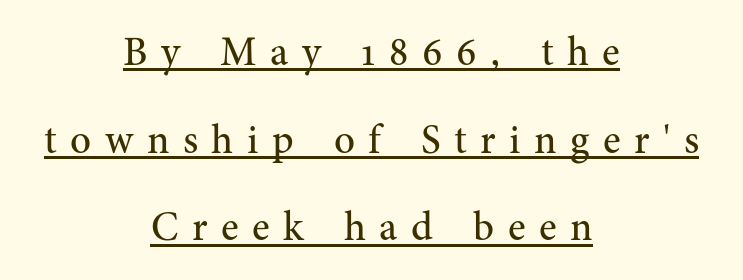
Varying glyph widths throughout — classic text-font behaviour. This sample uses a serif face. Stems and bowls with no extra thickness — not bold. The lines in this sample share a center point and differ in where they start and stop.
